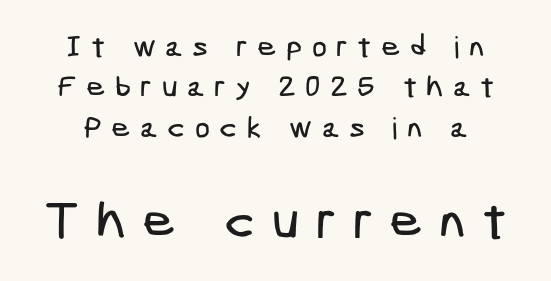
The image shows 52 px condensed sans-serif type; set normal line spacing (1.35x), unusually wide letter spacing (+0.31 em), not underlined; the second (bottom) block is 1.73x larger; low stroke contrast and a medium x-height.
